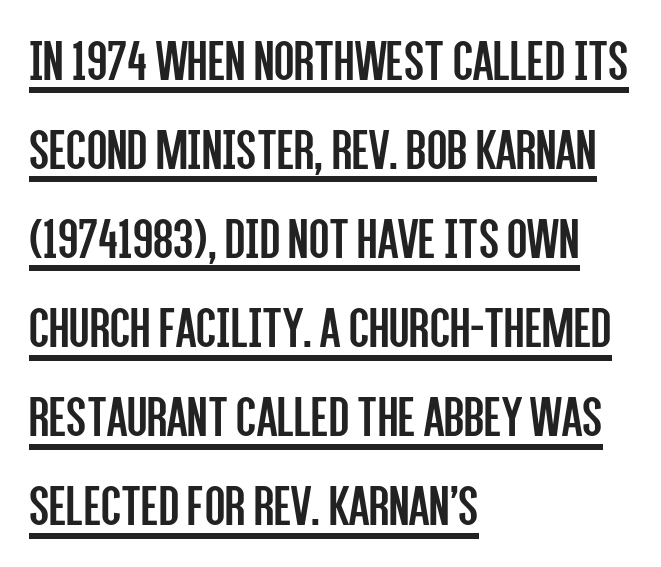
The image shows 59 px regular-weight, condensed sans-serif type, upright; set left-aligned, normal line spacing (1.51x), normal letter spacing, underlined; low stroke contrast and a large x-height.
